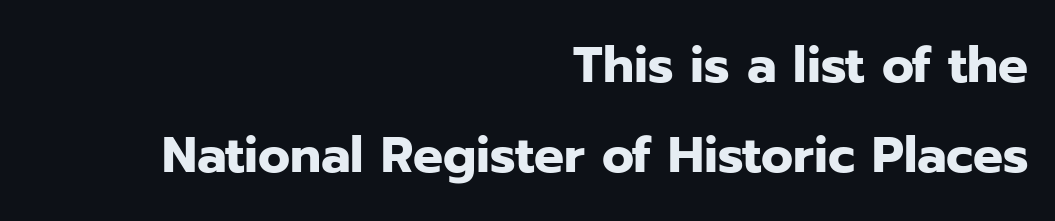
This rendering employs a face without finishing strokes, i.e., a sans-serif. Every letter is thick-stroked: bold, no question. These lines are rendered in a variable-pitch font. This is the regular roman posture of the typeface.
